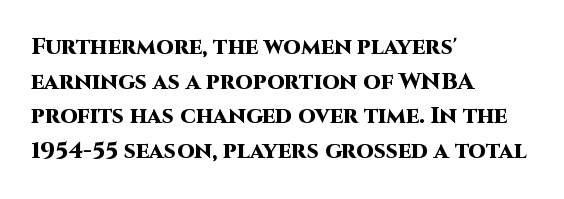
{"italic": "no", "bold": "yes", "underline": "no", "align": "left", "line_spacing": "normal", "line_spacing_ratio": 1.51, "letter_spacing": "normal", "letter_spacing_em": 0.0, "glyph_px": 23}
